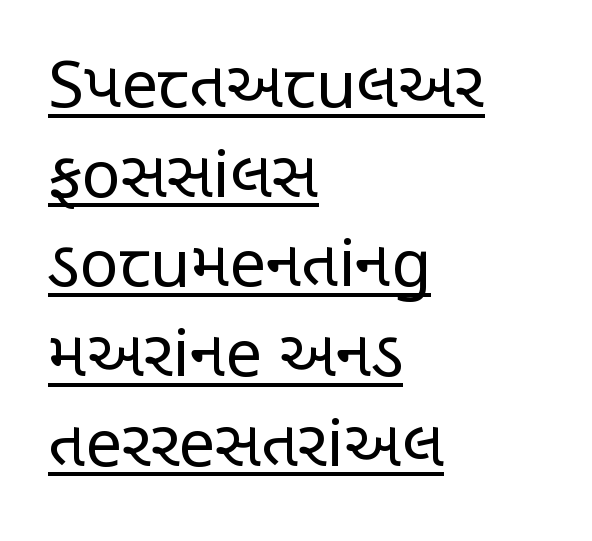
Q: Is the text bold? A: No.
Q: Is the text italic (slanted)? A: No, it is upright.
Q: Is the typeface a serif or a sans-serif typeface? A: Sans-serif.
Q: Is the text underlined? A: Yes.
Q: How is the paragraph aligned? A: Left-aligned.
Q: Is the spacing between letters normal or unusually wide? A: Normal.
Q: Is the spacing between lines tight, normal or loose? A: Normal.
Q: Width (condensed, normal, or wide)? A: Condensed.
Q: Stroke contrast? A: Low.
Q: x-height? A: Large.
Q: Monospaced? A: No.
